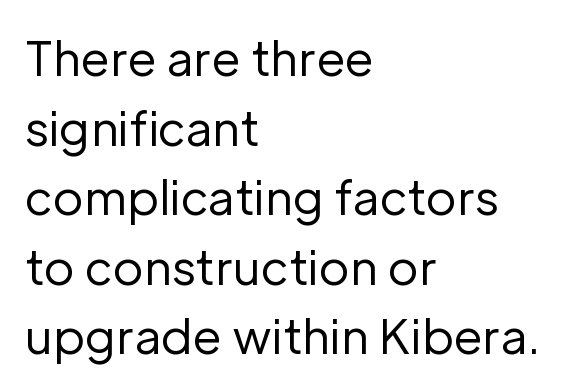
Examine the stroke ends and you'll find no serifs. The gap between lines stays unmarked. The font is comparable to plain body text, perhaps lighter. Varying glyph widths throughout — classic text-font behaviour. Left-aligned paragraph, ragged on the right.
